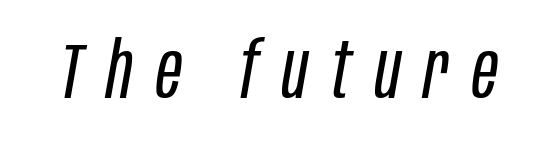
This sample has the flowing, uneven cadence of proportional lettering. Short note: letters widely spaced. The typeface has the unassuming heft of standard copy or less. Has an underline been added? It has not. The rendering applies a slant to the glyphs.
